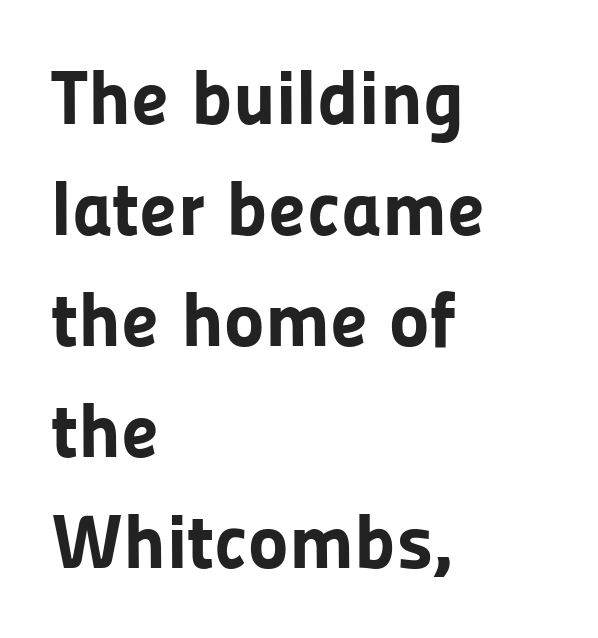
Q: Is the text bold? A: Yes.
Q: Is the text italic (slanted)? A: No, it is upright.
Q: Is the typeface a serif or a sans-serif typeface? A: Sans-serif.
Q: Is the text underlined? A: No.
Q: How is the paragraph aligned? A: Left-aligned.
Q: Is the spacing between letters normal or unusually wide? A: Normal.
Q: Is the spacing between lines tight, normal or loose? A: Normal.
Q: Width (condensed, normal, or wide)? A: Normal.
Q: Stroke contrast? A: Low.
Q: x-height? A: Medium.
Q: Monospaced? A: No.
